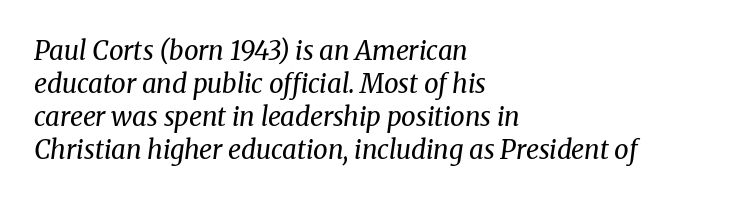
This sample is left-justified, so line endings fall wherever the words run out. Here the glyphs are tracked normally, forming tight word shapes. Nothing heavy about these letters — not bold at all. The space between consecutive lines is moderate. The gap between lines stays unmarked. The font's italic variant was chosen for this text.
